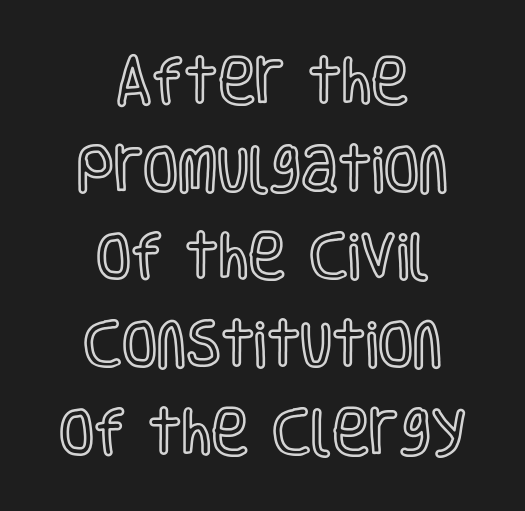
The image shows 51 px condensed type, upright; set centered, line spacing 1.72x, normal letter spacing, not underlined; a large x-height.
